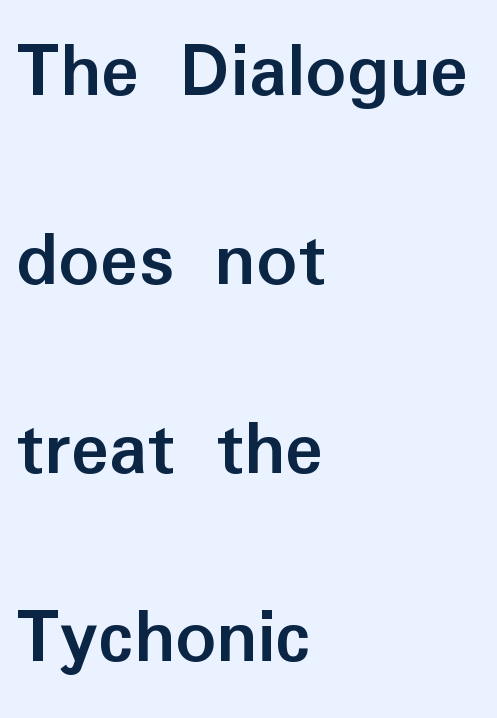
The image shows 80 px semibold sans-serif type, upright; set left-aligned, loose line spacing (2.36x), normal letter spacing, not underlined; low stroke contrast and a medium x-height.
